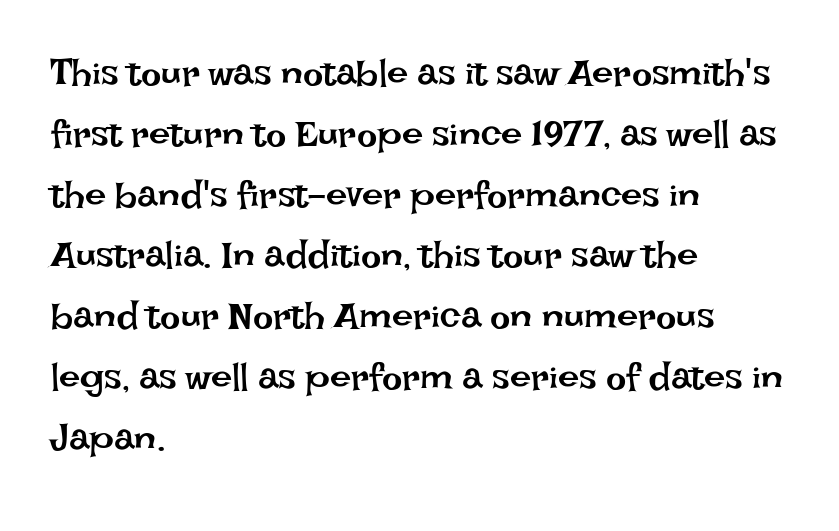
The area under the type is left untouched. If you drew a line through each stem, it would be perfectly vertical. Stroke thickness stays within the range of a standard reading face or lighter. Every row of glyphs begins at an identical x-position on the left. Tracking here is standard; glyphs follow each other at the usual distance. Horizontal bands of white between lines are of average thickness.
